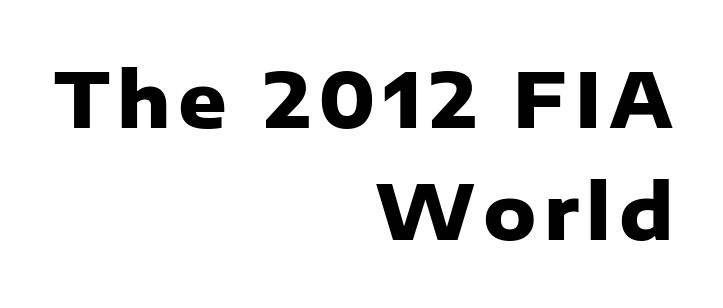
{"serif": "no", "italic": "no", "bold": "yes", "weight": "heavy", "width": "normal", "stroke_contrast": "low", "x_height": "medium", "monospaced": "no", "underline": "no", "align": "right", "line_spacing": "normal", "line_spacing_ratio": 1.5, "glyph_px": 75}
